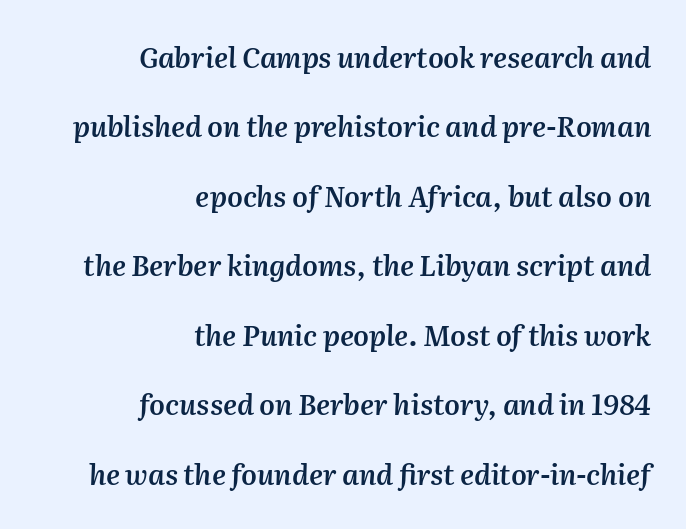
{"italic": "yes", "lean": "right", "slant_degrees": 2, "bold": "semi", "weight": "semibold", "width": "normal", "stroke_contrast": "medium", "x_height": "medium", "monospaced": "no", "underline": "no", "align": "right", "line_spacing": "loose", "line_spacing_ratio": 2.48, "letter_spacing": "normal", "letter_spacing_em": 0.0, "glyph_px": 28}
